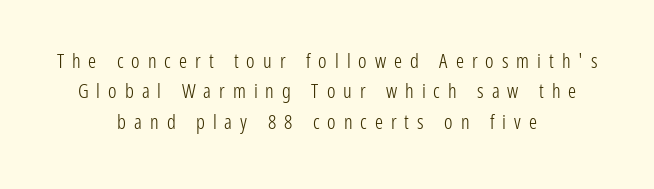
{"italic": "no", "bold": "no", "underline": "no", "align": "center", "line_spacing": "normal", "line_spacing_ratio": 1.52, "letter_spacing": "wide", "letter_spacing_em": 0.4, "glyph_px": 20}
